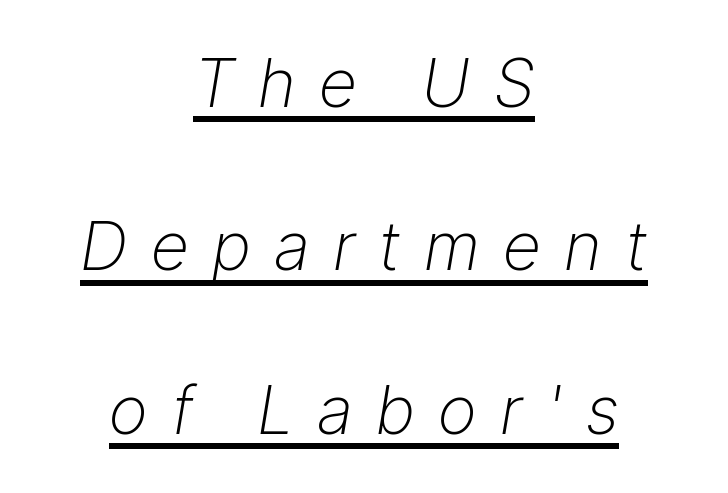
{"italic": "yes", "lean": "right", "slant_degrees": 9, "bold": "no", "weight": "light", "width": "normal", "stroke_contrast": "low", "x_height": "medium", "monospaced": "no", "underline": "yes", "align": "center", "line_spacing": "loose", "line_spacing_ratio": 2.44, "letter_spacing": "wide", "letter_spacing_em": 0.35, "glyph_px": 67}
